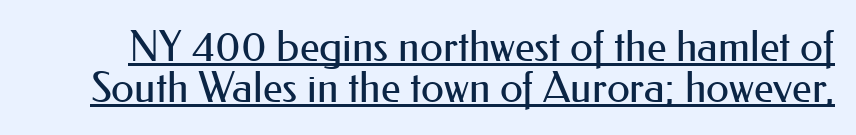
The strokes carry an ordinary text weight at most. Leading is clearly below the norm, producing a dense column. Nothing sits at the stroke ends, so this counts as sans-serif. Check the space under the baseline: a stroke is drawn there. Tracking value appears to be zero — textbook default spacing.
